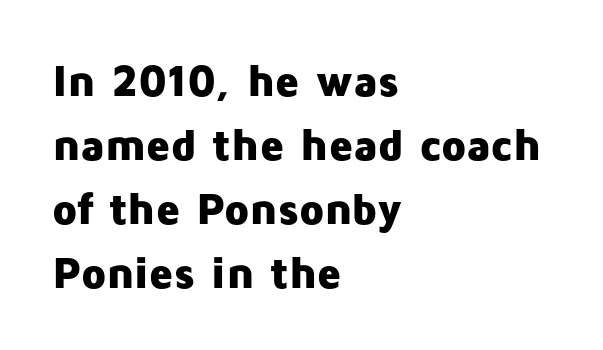
A typesetter would call this proportional, since set widths differ per character. Look at the tracking — it's just the regular setting, nothing added. It's the straight-up-and-down kind of type. The text was rendered using a sans face with plain stroke endings. Pretty heavy lettering here — definitely bold. The words here are not underlined.
